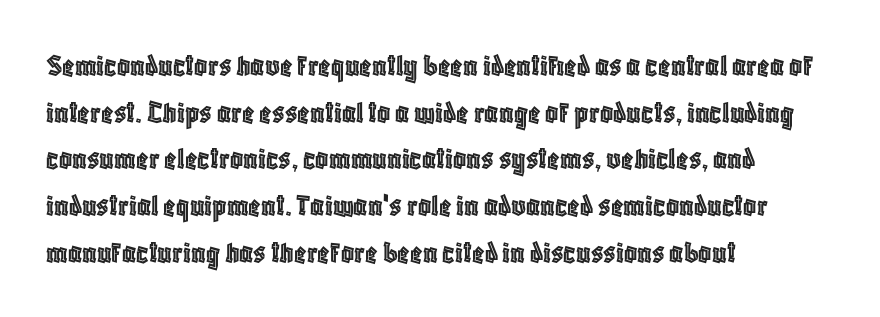
The rendering uses a moderate line-height, typical for paragraphs. The face used here is proportionally spaced, like ordinary book or web type. Notice how the passage keeps a crisp vertical edge on the left only. When letters stand straight like this, we call the style roman or upright. The words here are not underlined. The type is set solid horizontally, with unmodified tracking.
